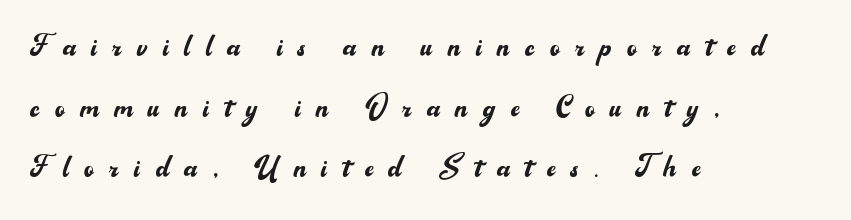
Q: Is the text bold? A: No.
Q: Is the text italic (slanted)? A: Yes.
Q: Is the typeface a serif or a sans-serif typeface? A: Sans-serif.
Q: Is the text underlined? A: No.
Q: How is the paragraph aligned? A: Left-aligned.
Q: Is the spacing between letters normal or unusually wide? A: Unusually wide.
Q: Is the spacing between lines tight, normal or loose? A: Normal.
Q: Width (condensed, normal, or wide)? A: Normal.
Q: Stroke contrast? A: Medium.
Q: x-height? A: Small.
Q: Monospaced? A: No.
